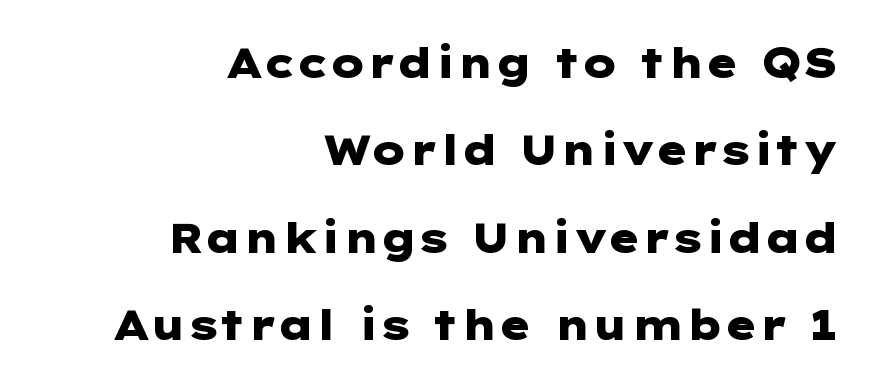
{"serif": "no", "italic": "no", "bold": "yes", "weight": "heavy", "width": "wide", "stroke_contrast": "low", "x_height": "medium", "underline": "no", "align": "right", "line_spacing": "loose", "line_spacing_ratio": 2.13, "letter_spacing": "normal", "letter_spacing_em": 0.0, "glyph_px": 41}
